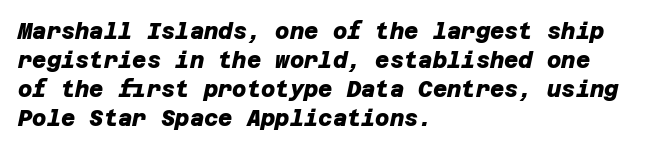
The image shows 22 px bold type; set left-aligned, normal line spacing (1.32x), normal letter spacing, not underlined.
